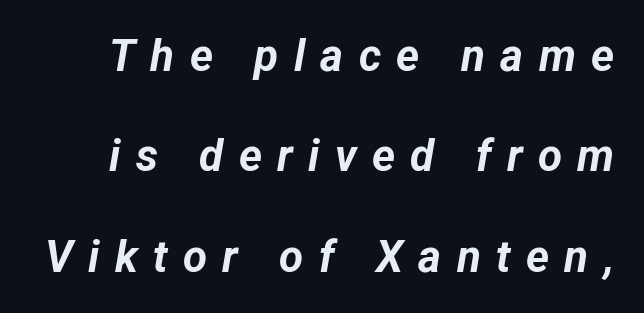
The image shows 44 px bold type, italic (leaning right); set loose line spacing (2.28x), unusually wide letter spacing (+0.35 em), not underlined; low stroke contrast and a medium x-height.
